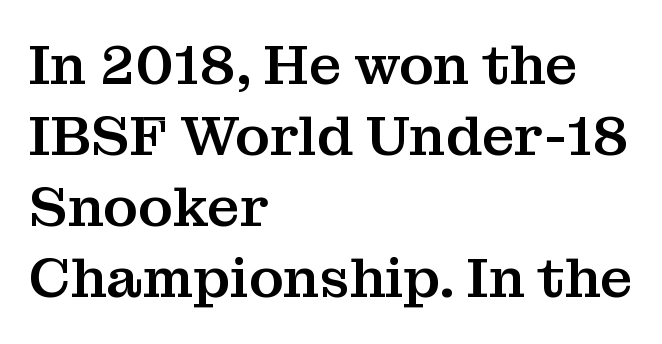
No italicization has been applied; the sample stays upright. The text was rendered using a seriffed face with decorative stroke endings. Does the leading feel generous? No, just average. Looks like regular typesetting: each glyph gets only the width it needs. The letterforms sit shoulder to shoulder at normal distance.
